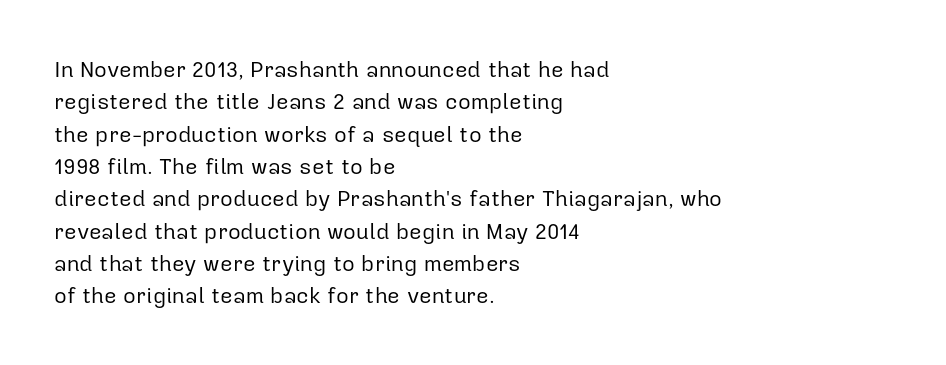
Q: Is the text bold? A: No.
Q: Is the text italic (slanted)? A: No, it is upright.
Q: Is the text underlined? A: No.
Q: How is the paragraph aligned? A: Left-aligned.
Q: Is the spacing between letters normal or unusually wide? A: Normal.
Q: Is the spacing between lines tight, normal or loose? A: Normal.
